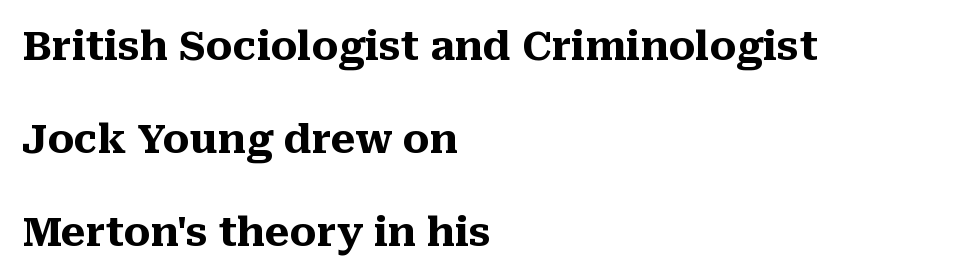
Q: Is the text bold? A: Yes.
Q: Is the text italic (slanted)? A: No, it is upright.
Q: Is the typeface a serif or a sans-serif typeface? A: Serif.
Q: Is the text underlined? A: No.
Q: How is the paragraph aligned? A: Left-aligned.
Q: Is the spacing between letters normal or unusually wide? A: Normal.
Q: Is the spacing between lines tight, normal or loose? A: Loose.
Q: Width (condensed, normal, or wide)? A: Normal.
Q: Stroke contrast? A: Medium.
Q: x-height? A: Medium.
Q: Monospaced? A: No.
